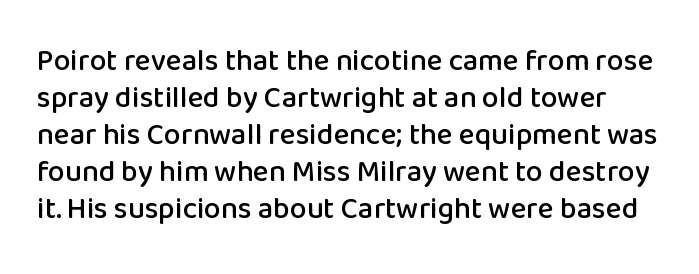
Q: Is the text italic (slanted)? A: No, it is upright.
Q: Is the typeface a serif or a sans-serif typeface? A: Sans-serif.
Q: Is the text underlined? A: No.
Q: Is the spacing between letters normal or unusually wide? A: Normal.
Q: Width (condensed, normal, or wide)? A: Normal.
Q: Stroke contrast? A: Low.
Q: x-height? A: Medium.
Q: Monospaced? A: No.
